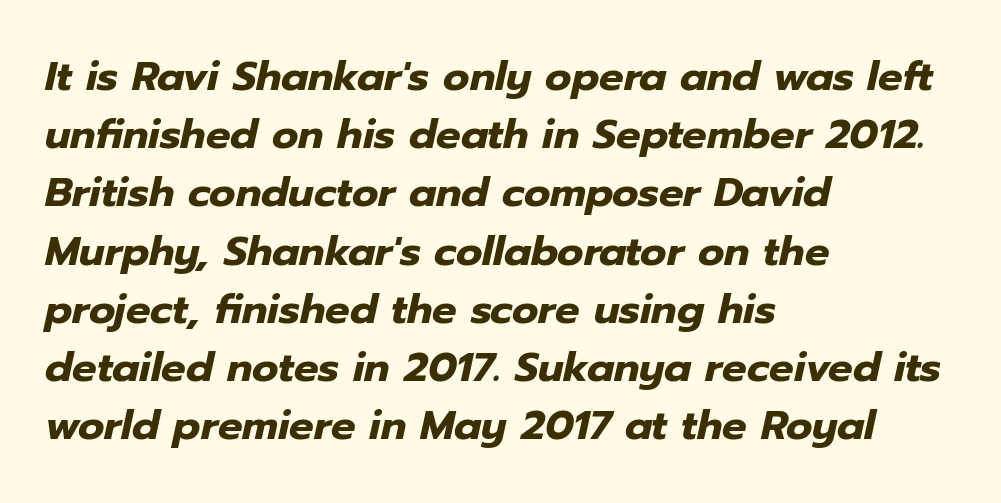
Proportional: the letters do not fall into vertical columns. The text block is weighted toward the left margin, trailing off unevenly rightward. These lines were composed using italics. Stroke thickness is high; the sample reads as a true bold. The specimen omits any rule beneath the text block's lines.
